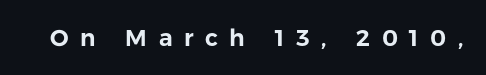
Quick note: underline off. This is the regular roman posture of the typeface. Tracking here is generous; glyphs stand well apart from one another.
